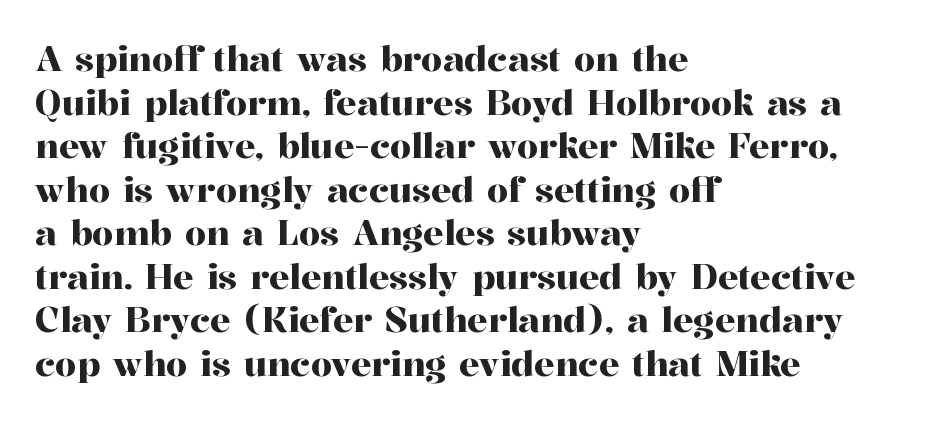
The image shows 34 px serif type, upright; set left-aligned, normal line spacing (1.28x), normal letter spacing, not underlined; high stroke contrast and a medium x-height.
